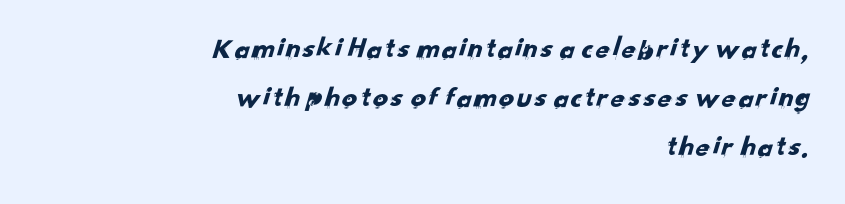
The image shows 30 px sans-serif type; set right-aligned, normal line spacing (1.64x), normal letter spacing, not underlined; low stroke contrast and a small x-height.
